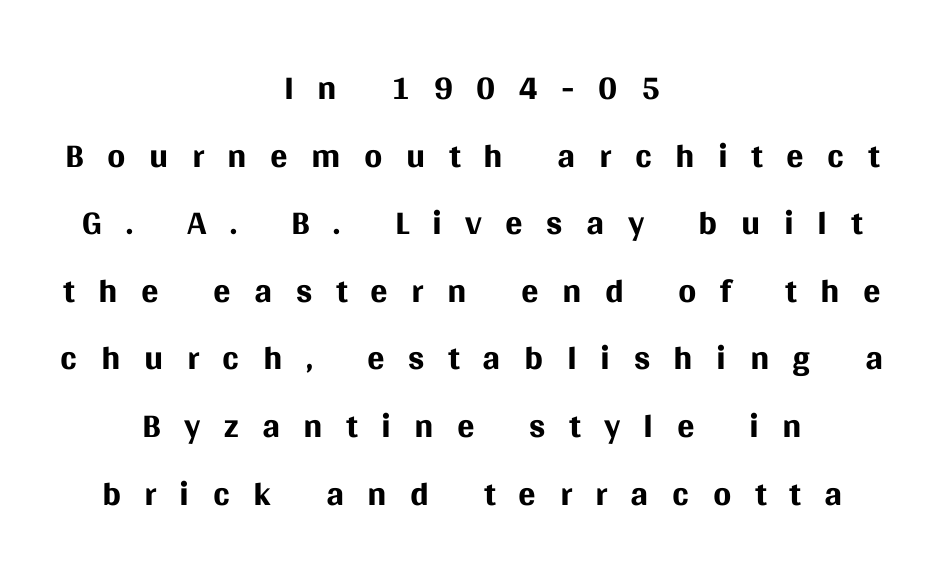
Q: Is the text bold? A: No.
Q: Is the text italic (slanted)? A: No, it is upright.
Q: Is the typeface a serif or a sans-serif typeface? A: Sans-serif.
Q: Is the text underlined? A: No.
Q: How is the paragraph aligned? A: Centered.
Q: Is the spacing between letters normal or unusually wide? A: Unusually wide.
Q: Is the spacing between lines tight, normal or loose? A: Normal.
Q: Width (condensed, normal, or wide)? A: Normal.
Q: Stroke contrast? A: Medium.
Q: x-height? A: Large.
Q: Monospaced? A: No.
